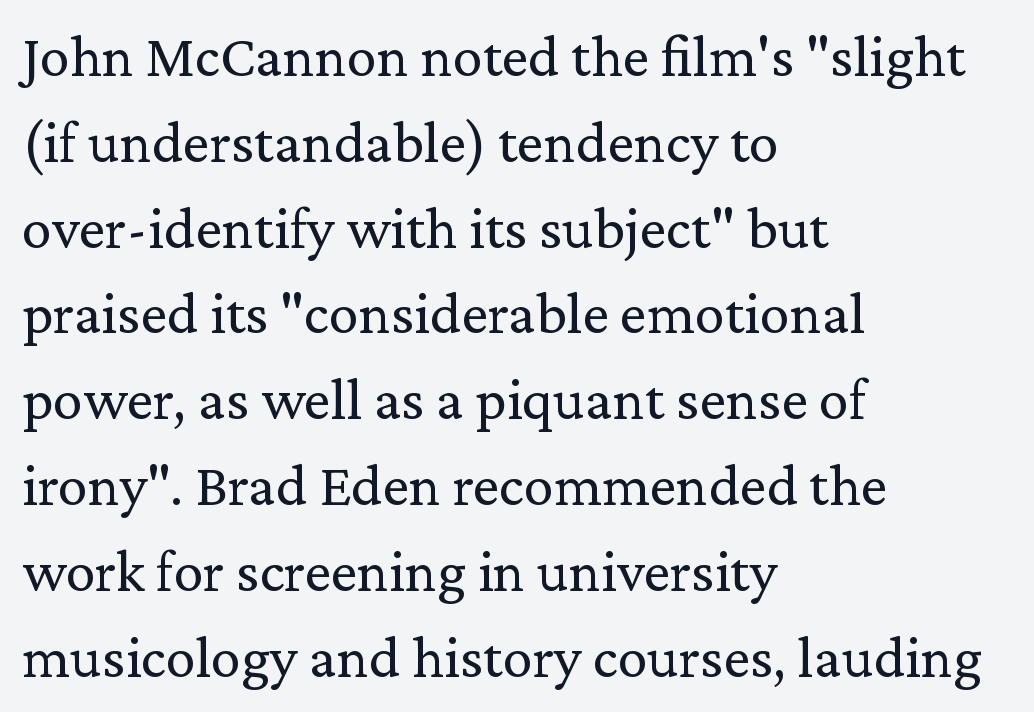
Q: Is the text bold? A: No.
Q: Is the text italic (slanted)? A: No, it is upright.
Q: Is the typeface a serif or a sans-serif typeface? A: Serif.
Q: Is the text underlined? A: No.
Q: How is the paragraph aligned? A: Left-aligned.
Q: Is the spacing between letters normal or unusually wide? A: Normal.
Q: Is the spacing between lines tight, normal or loose? A: Normal.
Q: Width (condensed, normal, or wide)? A: Normal.
Q: Stroke contrast? A: Low.
Q: x-height? A: Medium.
Q: Monospaced? A: No.
